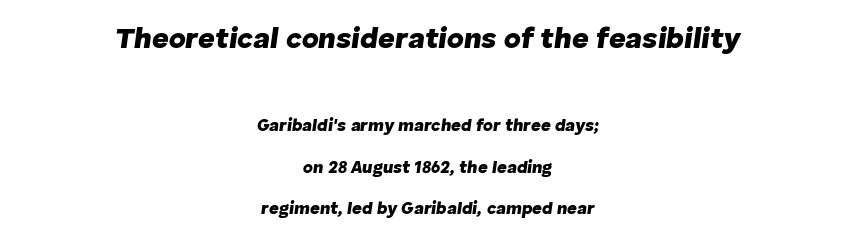
Q: Is the text bold? A: Yes.
Q: Is the text italic (slanted)? A: Yes, it leans right by about 8 degrees.
Q: Is the text underlined? A: No.
Q: How is the paragraph aligned? A: Centered.
Q: Is the spacing between letters normal or unusually wide? A: Normal.
Q: Is the spacing between lines tight, normal or loose? A: Loose.
Q: Which block of text is set in a larger size, the first (top) or the second (bottom)? A: The first (top) one.
Q: Width (condensed, normal, or wide)? A: Normal.
Q: Stroke contrast? A: Low.
Q: x-height? A: Medium.
Q: Monospaced? A: No.
